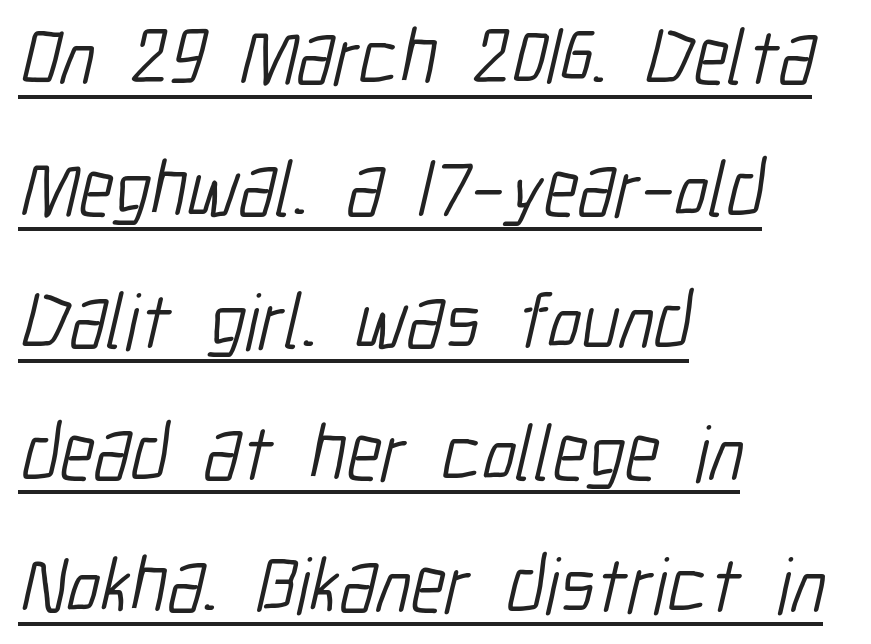
The image shows 79 px light, condensed sans-serif type; set left-aligned, normal line spacing (1.67x), normal letter spacing, underlined; low stroke contrast and a medium x-height.
